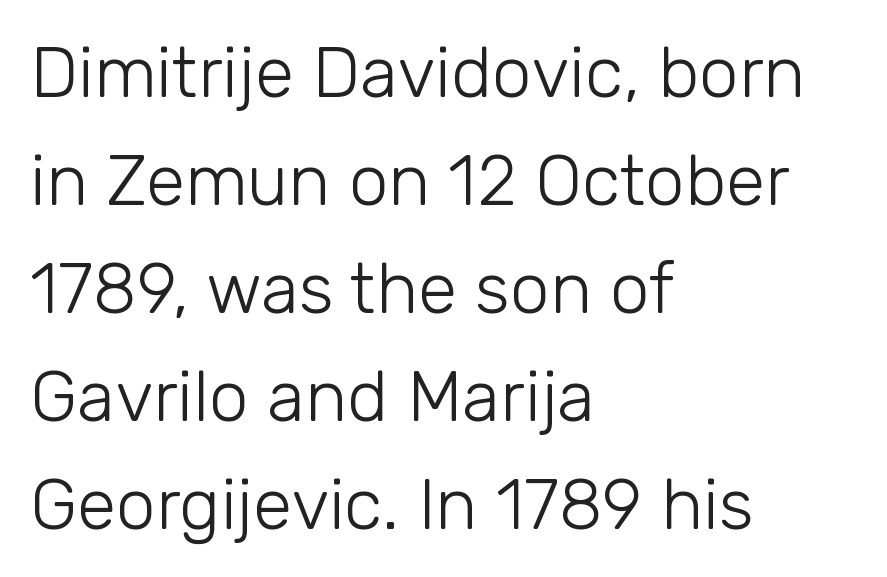
The image shows 71 px light sans-serif type, upright; set left-aligned, normal line spacing (1.52x), normal letter spacing, not underlined; low stroke contrast and a medium x-height.
